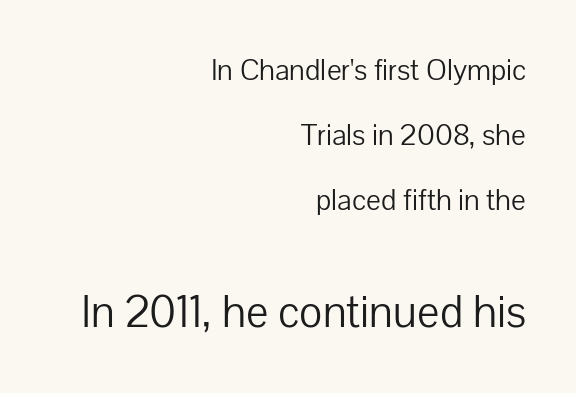
The image shows 47 px light sans-serif type, upright; set right-aligned, loose line spacing (2.09x), normal letter spacing, not underlined; the second (bottom) block is 1.52x larger; low stroke contrast and a medium x-height.
